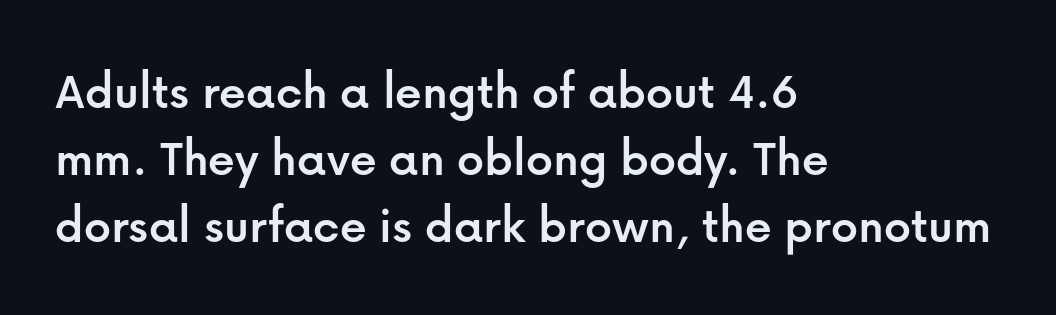
Looks like regular typesetting: each glyph gets only the width it needs. The lettering stays uniformly vertical, giving the passage a roman look. Reading down the block, your eye returns to a fixed left position each line. Vertical spacing — default. The space beneath each line is pristine and unruled. Check where the strokes stop: nothing finishes them off — pure sans.
